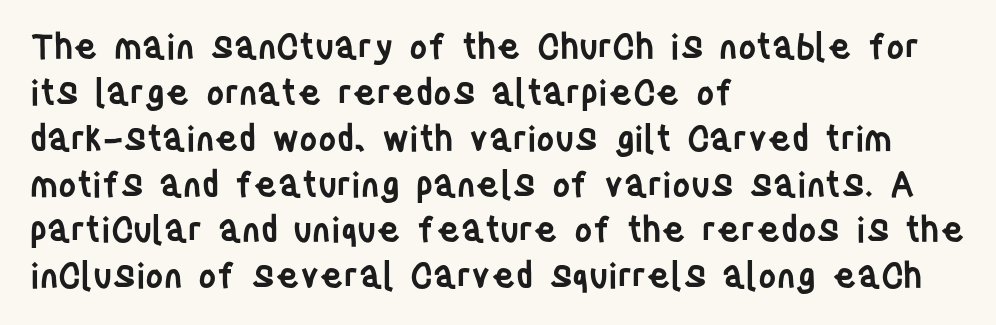
{"serif": "no", "italic": "no", "bold": "semi", "weight": "semibold", "width": "condensed", "stroke_contrast": "low", "x_height": "large", "monospaced": "no", "underline": "no", "align": "left", "line_spacing": "normal", "line_spacing_ratio": 1.31, "letter_spacing": "normal", "letter_spacing_em": 0.0, "glyph_px": 35}
